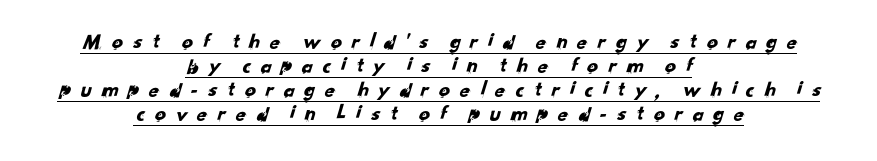
The image shows 22 px text type; set centered, tight line spacing (1.09x), unusually wide letter spacing (+0.37 em), underlined.
